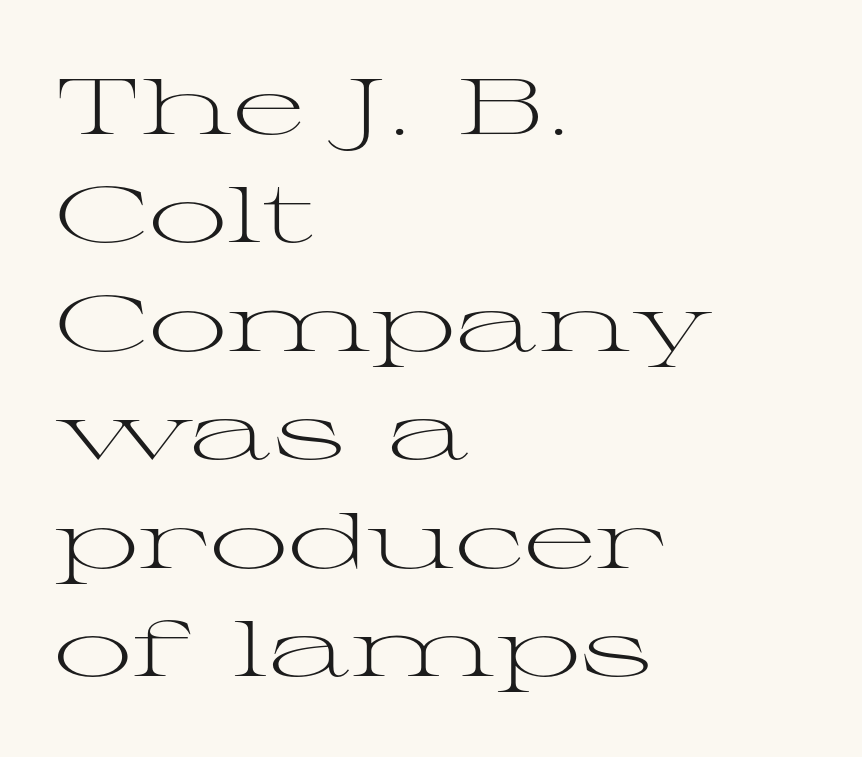
{"serif": "yes", "italic": "no", "bold": "no", "weight": "light", "width": "wide", "stroke_contrast": "medium", "x_height": "medium", "monospaced": "no", "underline": "no", "align": "left", "line_spacing": "normal", "line_spacing_ratio": 1.39, "letter_spacing": "normal", "letter_spacing_em": 0.0, "glyph_px": 78}
